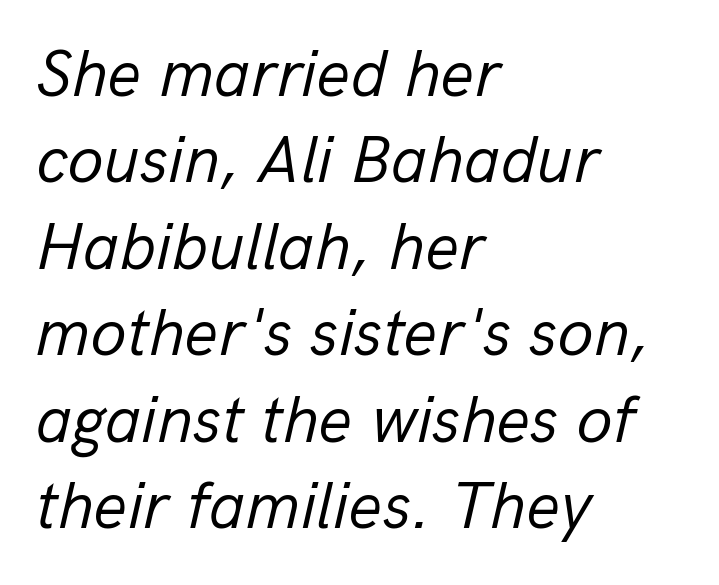
{"italic": "yes", "lean": "right", "slant_degrees": 13, "bold": "no", "weight": "regular", "width": "normal", "stroke_contrast": "low", "x_height": "medium", "monospaced": "no", "underline": "no", "align": "left", "line_spacing": "normal", "line_spacing_ratio": 1.31, "letter_spacing": "normal", "letter_spacing_em": 0.0, "glyph_px": 66}
